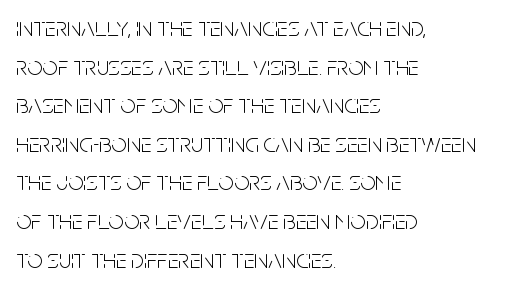
{"italic": "no", "bold": "no", "underline": "no", "align": "left", "line_spacing": "normal", "line_spacing_ratio": 1.43, "letter_spacing": "normal", "letter_spacing_em": 0.0, "glyph_px": 27}
